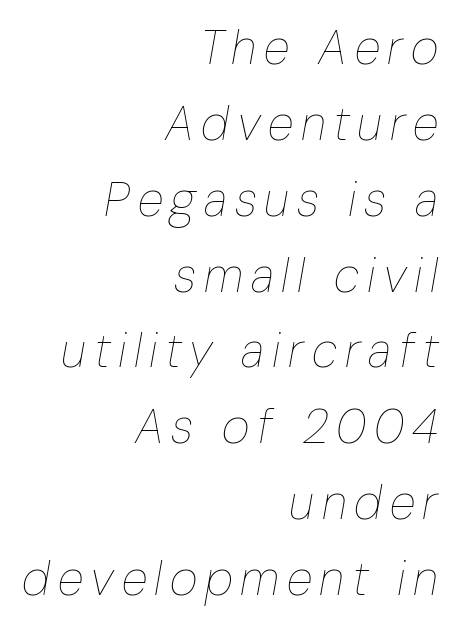
The image shows 48 px thin, condensed type, italic (leaning right); set right-aligned, normal line spacing (1.58x), not underlined; low stroke contrast and a medium x-height.
